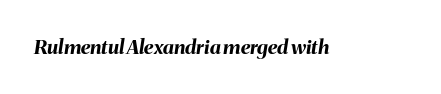
The image shows 20 px bold type, italic (leaning right); set normal letter spacing, not underlined.
